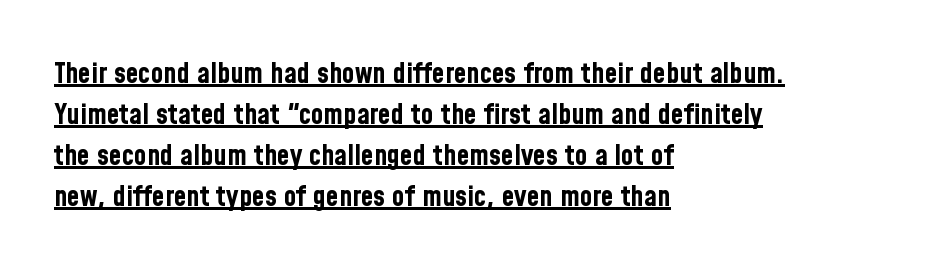
{"serif": "no", "italic": "no", "bold": "yes", "weight": "bold", "width": "condensed", "stroke_contrast": "low", "x_height": "medium", "monospaced": "no", "underline": "yes", "align": "left", "line_spacing": "normal", "line_spacing_ratio": 1.41, "letter_spacing": "normal", "letter_spacing_em": 0.0, "glyph_px": 29}
